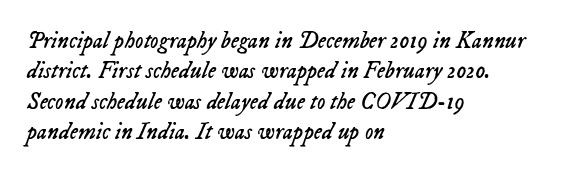
Bold? No — there's no thickening of the strokes. The face used here is rendered with its standard letterfit. If you drew a line through each stem, it would be angled. Check the space under the baseline: it is left empty. Vertical spacing — default. Alignment: flush left.
